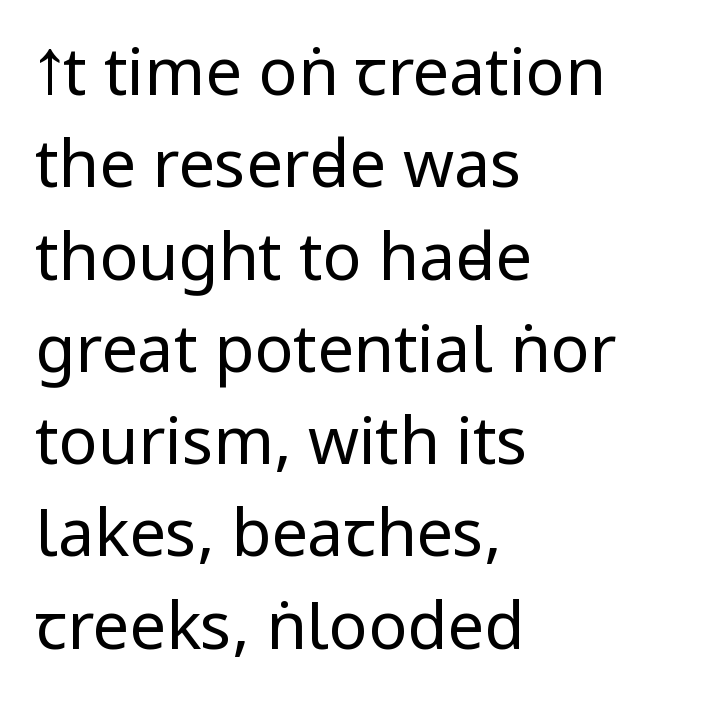
Q: Is the text bold? A: No.
Q: Is the text italic (slanted)? A: No, it is upright.
Q: Is the typeface a serif or a sans-serif typeface? A: Sans-serif.
Q: Is the text underlined? A: No.
Q: How is the paragraph aligned? A: Left-aligned.
Q: Is the spacing between letters normal or unusually wide? A: Normal.
Q: Is the spacing between lines tight, normal or loose? A: Normal.
Q: Width (condensed, normal, or wide)? A: Condensed.
Q: Stroke contrast? A: Low.
Q: x-height? A: Large.
Q: Monospaced? A: No.
